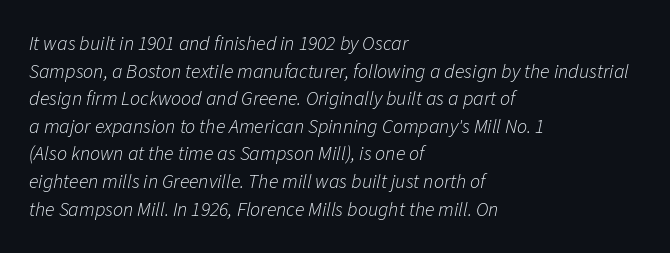
The image shows 20 px text type, italic (leaning right); set left-aligned, normal line spacing (1.38x), normal letter spacing, not underlined.
